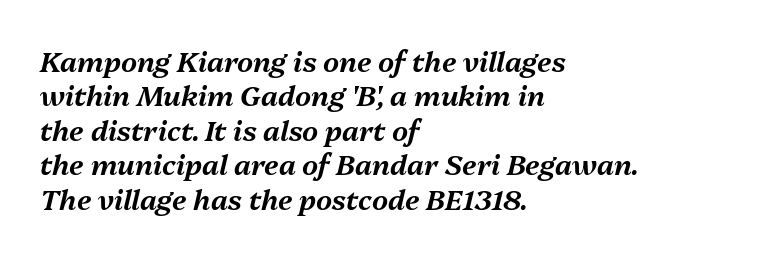
Q: Is the text italic (slanted)? A: Yes, it leans right by about 13 degrees.
Q: Is the text underlined? A: No.
Q: How is the paragraph aligned? A: Left-aligned.
Q: Is the spacing between letters normal or unusually wide? A: Normal.
Q: Width (condensed, normal, or wide)? A: Normal.
Q: Stroke contrast? A: Medium.
Q: x-height? A: Medium.
Q: Monospaced? A: No.
